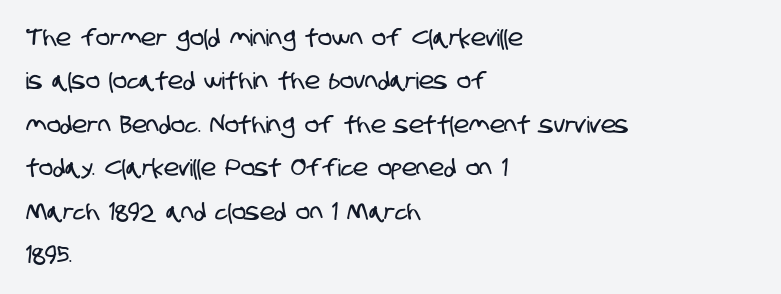
{"underline": "no", "align": "left", "line_spacing_ratio": 1.89, "letter_spacing": "normal", "letter_spacing_em": 0.0, "glyph_px": 23}
